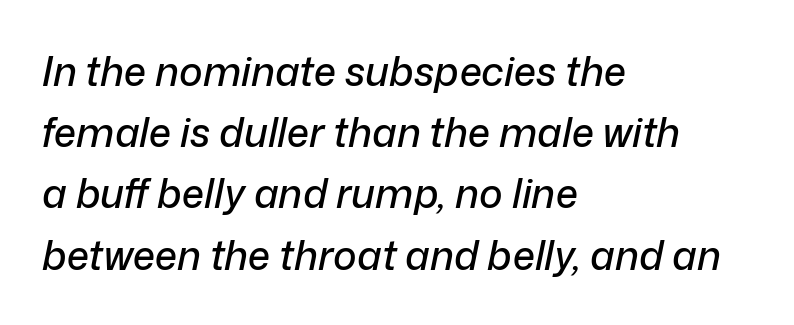
{"italic": "yes", "lean": "right", "slant_degrees": 12, "width": "normal", "stroke_contrast": "low", "x_height": "medium", "monospaced": "no", "underline": "no", "align": "left", "line_spacing": "normal", "line_spacing_ratio": 1.53, "letter_spacing": "normal", "letter_spacing_em": 0.0, "glyph_px": 40}
